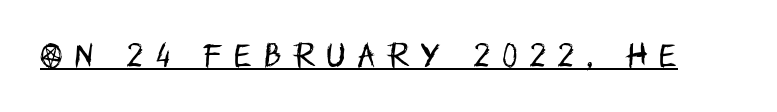
The image shows 27 px text type, upright; set unusually wide letter spacing (+0.46 em), underlined.
